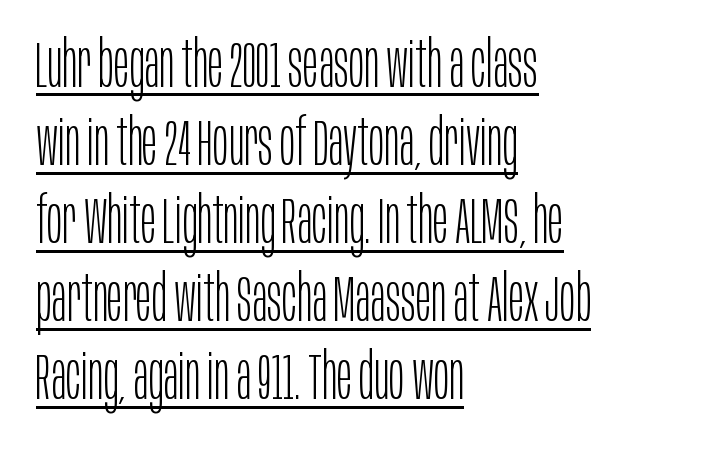
You can see a thin bar hugging the bottom of the glyphs. The face used here is proportionally spaced, like ordinary book or web type. Grotesque or geometric, the face here clearly has no serifs. Letters have the restrained weight of plain body copy at most. The rendering keeps characters at their native spacing.
